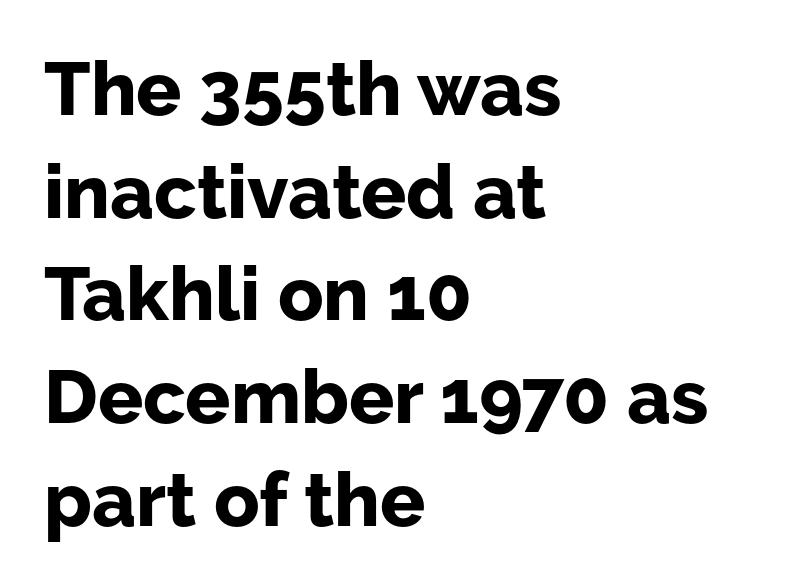
{"serif": "no", "italic": "no", "bold": "yes", "weight": "bold", "width": "normal", "stroke_contrast": "low", "x_height": "medium", "monospaced": "no", "underline": "no", "align": "left", "line_spacing": "normal", "line_spacing_ratio": 1.37, "letter_spacing": "normal", "letter_spacing_em": 0.0, "glyph_px": 75}
